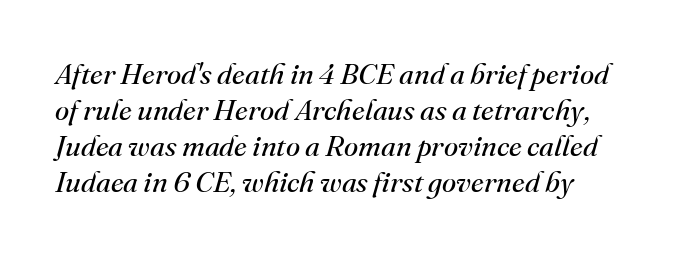
Stroke terminals: seriffed. No chunkiness to these letters — they're not bold. Yep, that's italic — everything's leaning. Nothing unusual about the tracking: characters are spaced as the font intends.
